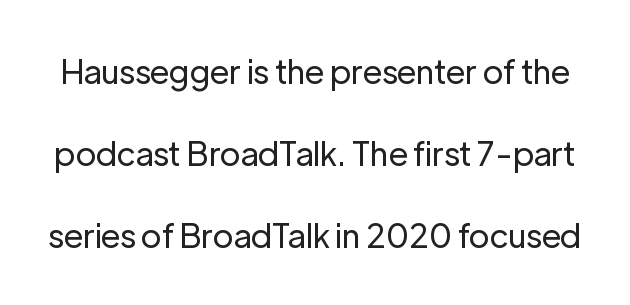
The image shows 33 px regular-weight sans-serif type, upright; set loose line spacing (2.49x), normal letter spacing, not underlined; low stroke contrast and a medium x-height.
